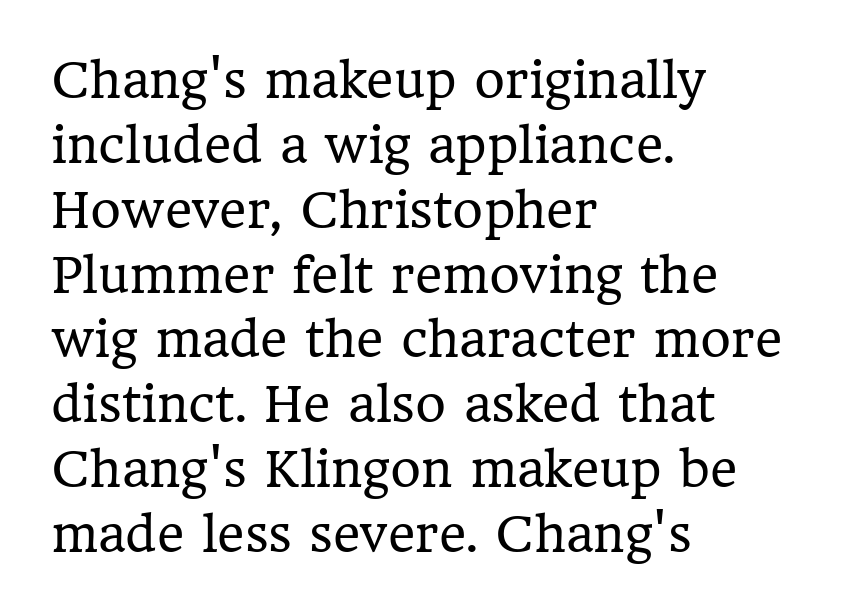
{"serif": "yes", "italic": "no", "bold": "no", "weight": "regular", "width": "normal", "stroke_contrast": "low", "x_height": "medium", "monospaced": "no", "underline": "no", "align": "left", "line_spacing": "normal", "line_spacing_ratio": 1.38, "letter_spacing": "normal", "letter_spacing_em": 0.0, "glyph_px": 47}
